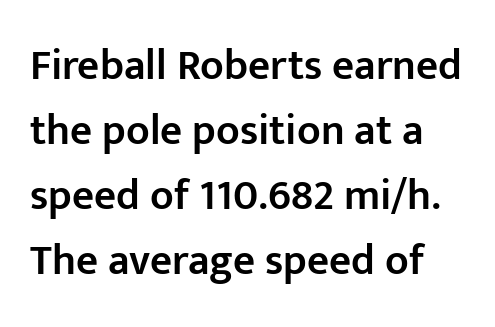
{"serif": "no", "italic": "no", "bold": "semi", "weight": "semibold", "width": "normal", "stroke_contrast": "low", "x_height": "medium", "monospaced": "no", "underline": "no", "line_spacing": "normal", "line_spacing_ratio": 1.51, "letter_spacing": "normal", "letter_spacing_em": 0.0, "glyph_px": 43}
